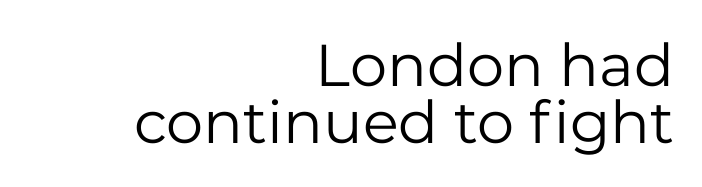
Q: Is the text bold? A: No.
Q: Is the text italic (slanted)? A: No, it is upright.
Q: Is the typeface a serif or a sans-serif typeface? A: Sans-serif.
Q: Is the text underlined? A: No.
Q: How is the paragraph aligned? A: Right-aligned.
Q: Is the spacing between letters normal or unusually wide? A: Normal.
Q: Is the spacing between lines tight, normal or loose? A: Tight.
Q: Width (condensed, normal, or wide)? A: Normal.
Q: Stroke contrast? A: Low.
Q: x-height? A: Medium.
Q: Monospaced? A: No.
